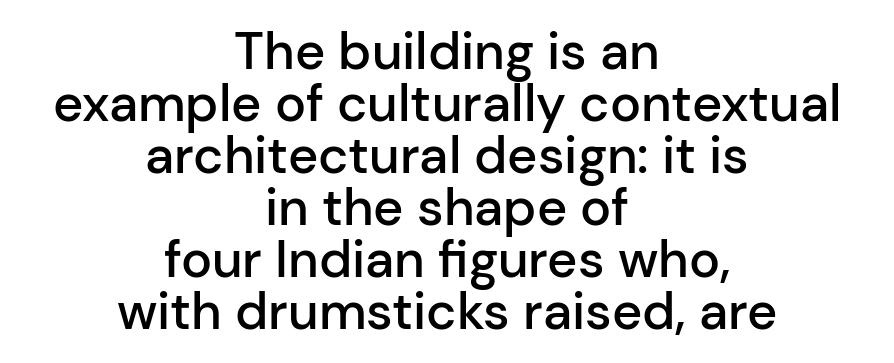
Q: Is the text bold? A: Semi-bold.
Q: Is the text italic (slanted)? A: No, it is upright.
Q: Is the typeface a serif or a sans-serif typeface? A: Sans-serif.
Q: Is the text underlined? A: No.
Q: How is the paragraph aligned? A: Centered.
Q: Is the spacing between letters normal or unusually wide? A: Normal.
Q: Is the spacing between lines tight, normal or loose? A: Tight.
Q: Width (condensed, normal, or wide)? A: Normal.
Q: Stroke contrast? A: Low.
Q: x-height? A: Medium.
Q: Monospaced? A: No.
